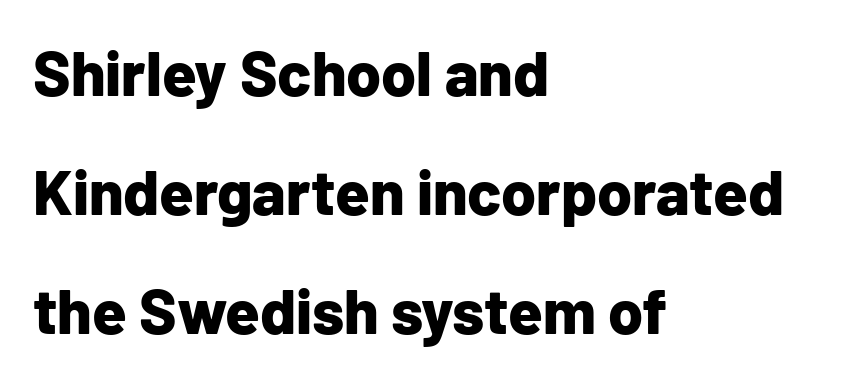
The image shows 63 px bold sans-serif type, upright; set left-aligned, line spacing 1.89x, normal letter spacing, not underlined; low stroke contrast and a medium x-height.
